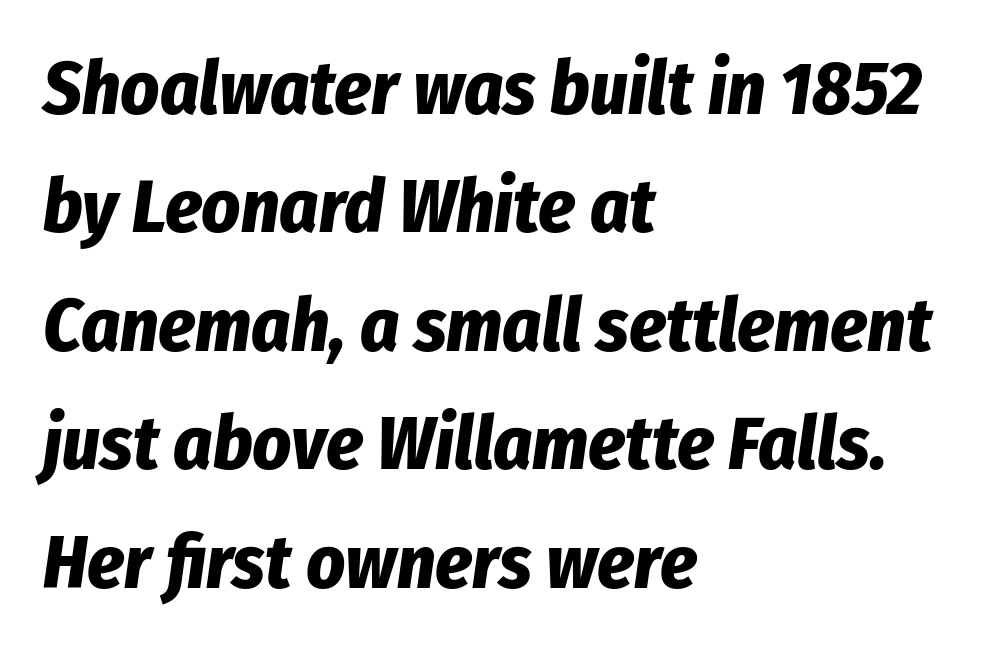
{"italic": "yes", "lean": "right", "slant_degrees": 8, "bold": "yes", "weight": "bold", "width": "condensed", "stroke_contrast": "low", "x_height": "medium", "monospaced": "no", "underline": "no", "align": "left", "line_spacing": "normal", "line_spacing_ratio": 1.58, "letter_spacing": "normal", "letter_spacing_em": 0.0, "glyph_px": 75}
